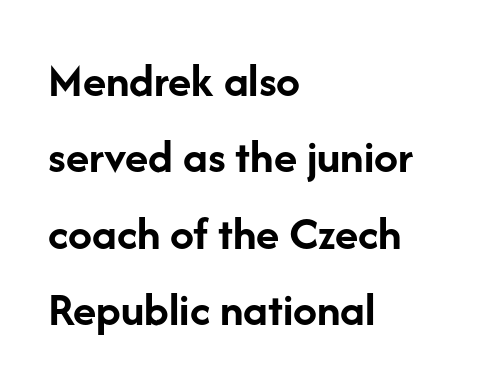
{"serif": "no", "italic": "no", "bold": "yes", "weight": "semibold", "width": "normal", "stroke_contrast": "low", "x_height": "medium", "monospaced": "no", "underline": "no", "align": "left", "line_spacing": "normal", "line_spacing_ratio": 1.59, "letter_spacing": "normal", "letter_spacing_em": 0.0, "glyph_px": 48}
